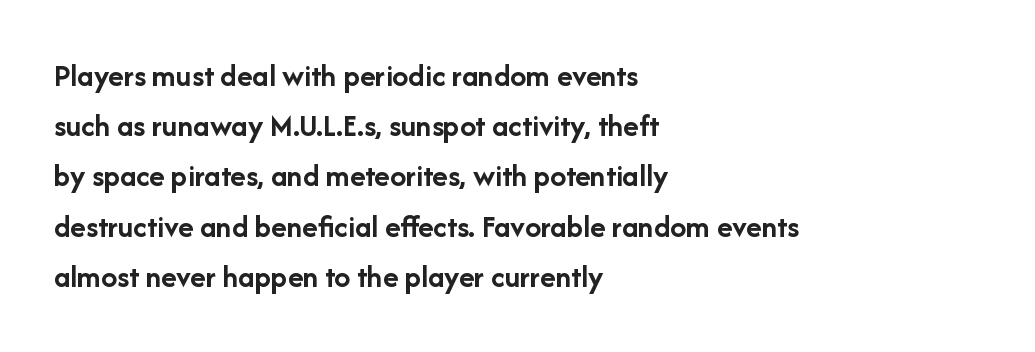
{"serif": "no", "italic": "no", "bold": "yes", "weight": "semibold", "width": "normal", "stroke_contrast": "low", "x_height": "medium", "monospaced": "no", "underline": "no", "align": "left", "line_spacing": "normal", "line_spacing_ratio": 1.57, "letter_spacing": "normal", "letter_spacing_em": 0.0, "glyph_px": 32}
